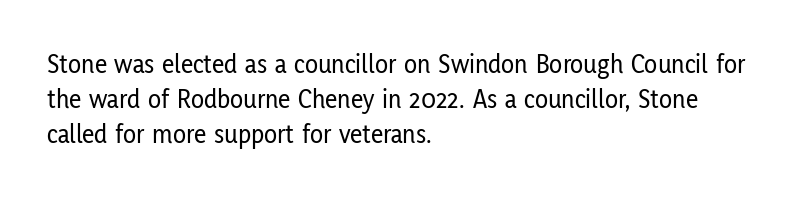
{"italic": "no", "underline": "no", "align": "left", "line_spacing": "normal", "line_spacing_ratio": 1.29, "letter_spacing": "normal", "letter_spacing_em": 0.0, "glyph_px": 27}
